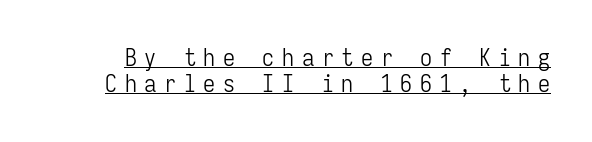
Is the type heavy? It reads as light-to-regular instead. No italicization has been applied; the sample stays upright. Tracking here is generous; glyphs stand well apart from one another. Reading down the column, the eye jumps only a short way to each next line. A typographer would call this underscored text.
